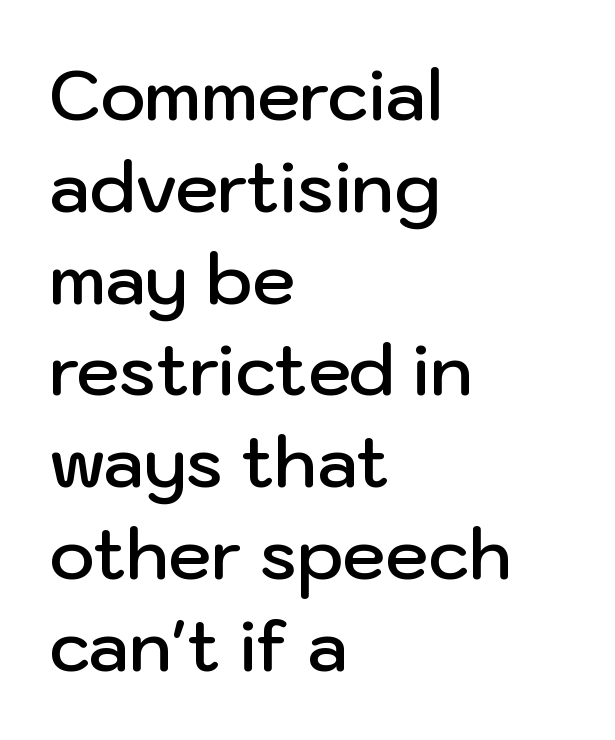
Q: Is the text bold? A: Semi-bold.
Q: Is the text italic (slanted)? A: No, it is upright.
Q: Is the typeface a serif or a sans-serif typeface? A: Sans-serif.
Q: Is the text underlined? A: No.
Q: How is the paragraph aligned? A: Left-aligned.
Q: Is the spacing between letters normal or unusually wide? A: Normal.
Q: Is the spacing between lines tight, normal or loose? A: Normal.
Q: Width (condensed, normal, or wide)? A: Normal.
Q: Stroke contrast? A: Low.
Q: x-height? A: Medium.
Q: Monospaced? A: No.
